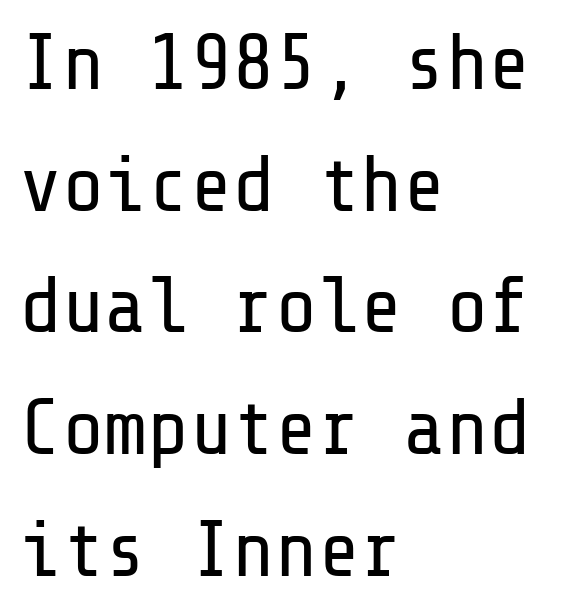
The leading is moderate, giving the passage an even texture. Summary of weight: not heavy and not bold. The lettering stays uniformly vertical, giving the passage a roman look. Just letters on the line, the space beneath them empty.
